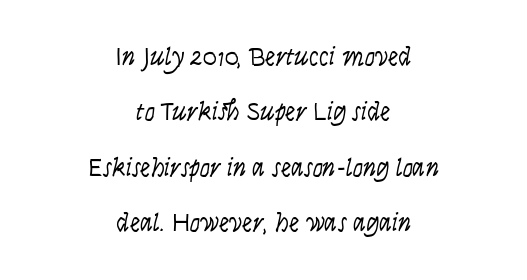
{"bold": "no", "underline": "no", "align": "center", "line_spacing": "loose", "line_spacing_ratio": 2.13, "letter_spacing": "normal", "letter_spacing_em": 0.0, "glyph_px": 26}
